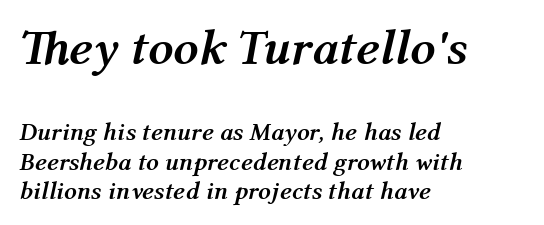
{"italic": "yes", "lean": "right", "slant_degrees": 12, "bold": "yes", "weight": "semibold", "width": "normal", "stroke_contrast": "medium", "x_height": "medium", "monospaced": "no", "underline": "no", "align": "left", "line_spacing_ratio": 1.17, "letter_spacing": "normal", "letter_spacing_em": 0.0, "larger_block": "first", "size_ratio": 2.0, "glyph_px": 50}
